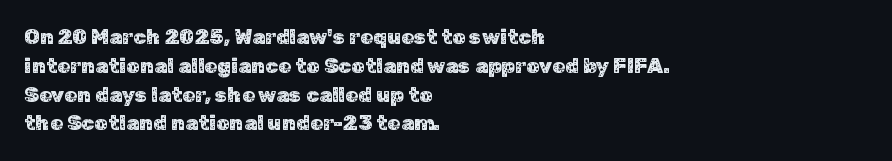
The compositor pushed each line to the left boundary. The strip under each line holds only bare page. When letters stand straight like this, we call the style roman or upright. Letter spacing: default. In terms of leading, this rendering sits right in the middle.
